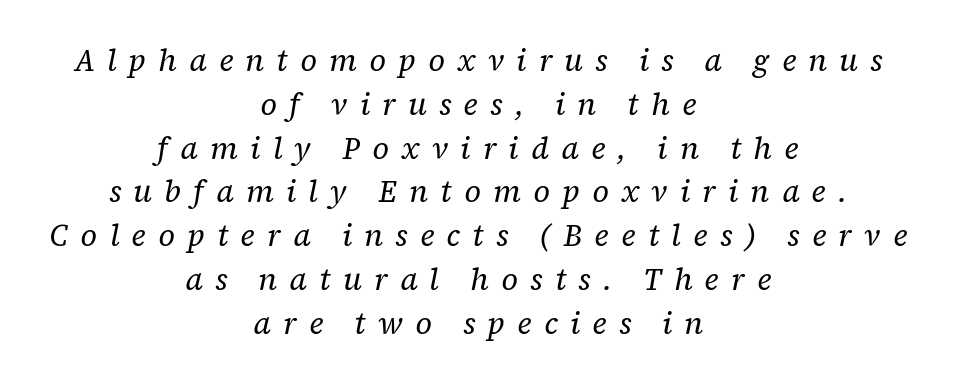
Q: Is the text bold? A: No.
Q: Is the text italic (slanted)? A: Yes, it leans right by about 12 degrees.
Q: Is the typeface a serif or a sans-serif typeface? A: Serif.
Q: Is the text underlined? A: No.
Q: How is the paragraph aligned? A: Centered.
Q: Is the spacing between letters normal or unusually wide? A: Unusually wide.
Q: Is the spacing between lines tight, normal or loose? A: Normal.
Q: Width (condensed, normal, or wide)? A: Normal.
Q: Stroke contrast? A: Low.
Q: x-height? A: Medium.
Q: Monospaced? A: No.
